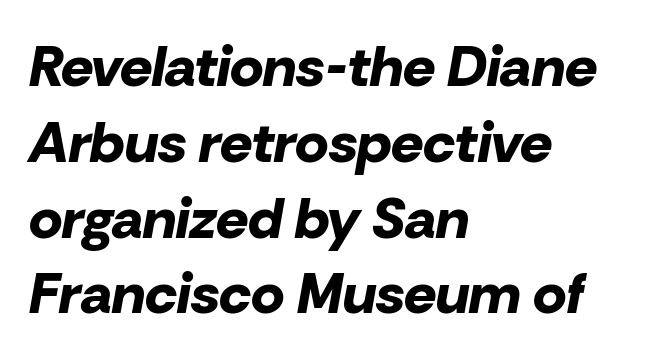
The image shows 57 px bold type, italic (leaning right); set left-aligned, normal line spacing (1.33x), normal letter spacing, not underlined; low stroke contrast and a medium x-height.
